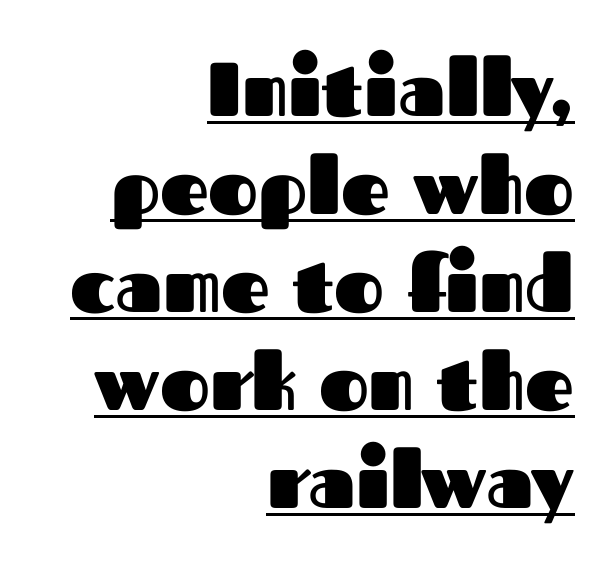
The image shows 76 px heavy sans-serif type, upright; set right-aligned, normal line spacing (1.29x), normal letter spacing, underlined; medium stroke contrast and a medium x-height.
